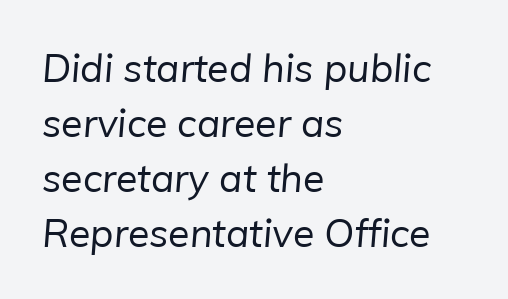
The image shows 39 px regular-weight sans-serif type; set left-aligned, normal line spacing (1.41x), normal letter spacing, not underlined; low stroke contrast and a medium x-height.
